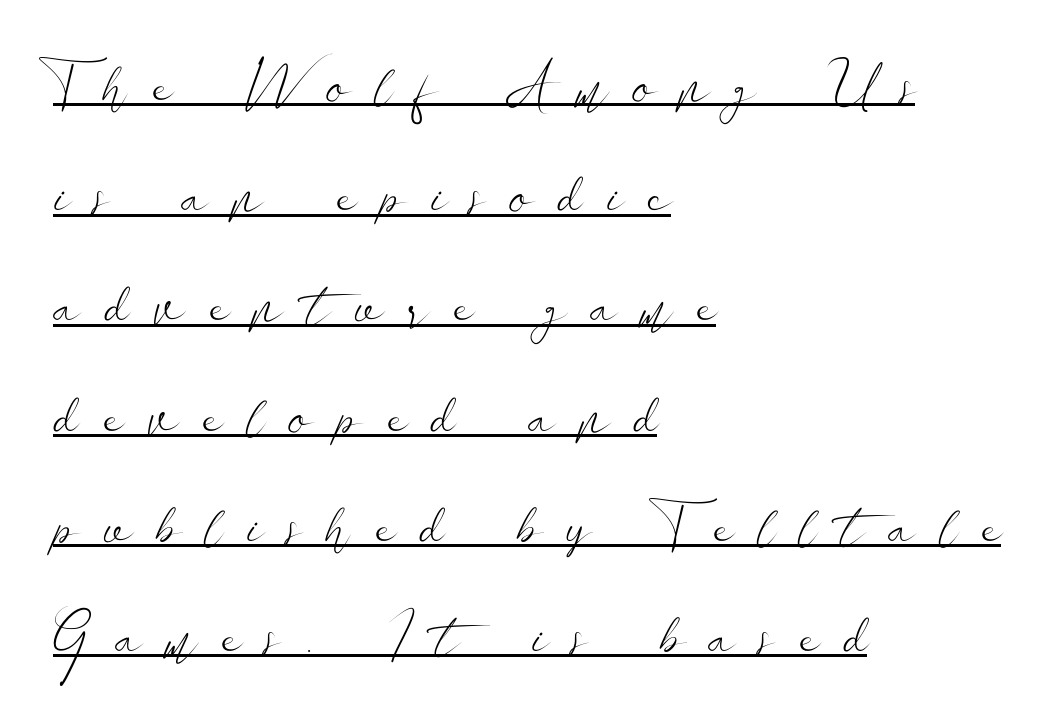
Q: Is the text bold? A: No.
Q: Is the text italic (slanted)? A: Yes.
Q: Is the typeface a serif or a sans-serif typeface? A: Sans-serif.
Q: Is the text underlined? A: Yes.
Q: How is the paragraph aligned? A: Left-aligned.
Q: Is the spacing between letters normal or unusually wide? A: Unusually wide.
Q: Is the spacing between lines tight, normal or loose? A: Loose.
Q: Width (condensed, normal, or wide)? A: Wide.
Q: Stroke contrast? A: Low.
Q: x-height? A: Small.
Q: Monospaced? A: No.
